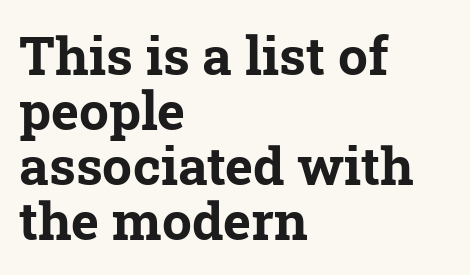
{"serif": "yes", "bold": "yes", "weight": "bold", "width": "normal", "stroke_contrast": "low", "x_height": "medium", "monospaced": "no", "underline": "no", "align": "left", "line_spacing": "tight", "line_spacing_ratio": 1.04, "letter_spacing": "normal", "letter_spacing_em": 0.0, "glyph_px": 53}
